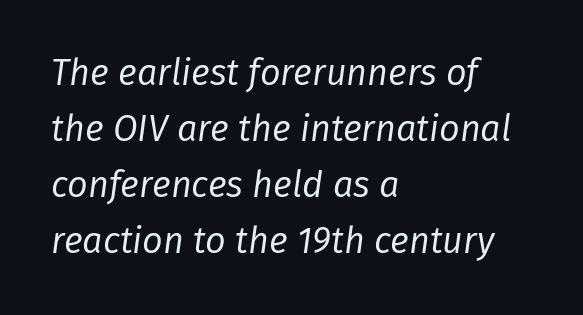
{"italic": "yes", "lean": "right", "slant_degrees": 8, "bold": "no", "weight": "regular", "width": "normal", "stroke_contrast": "low", "x_height": "medium", "monospaced": "no", "underline": "no", "align": "left", "line_spacing": "normal", "line_spacing_ratio": 1.56, "letter_spacing": "normal", "letter_spacing_em": 0.0, "glyph_px": 36}
